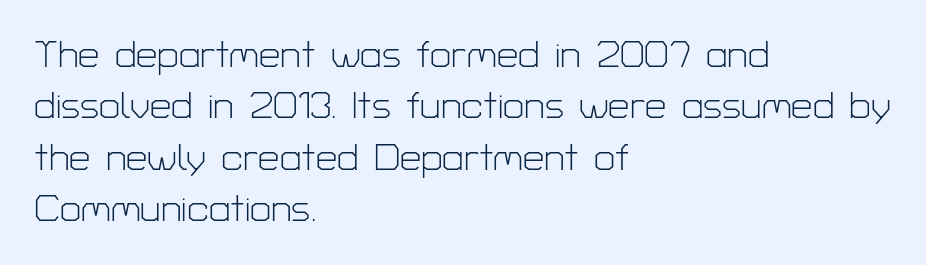
{"serif": "no", "italic": "no", "bold": "no", "weight": "light", "width": "normal", "stroke_contrast": "low", "x_height": "medium", "monospaced": "no", "underline": "no", "align": "left", "line_spacing": "normal", "line_spacing_ratio": 1.35, "letter_spacing": "normal", "letter_spacing_em": 0.0, "glyph_px": 38}
